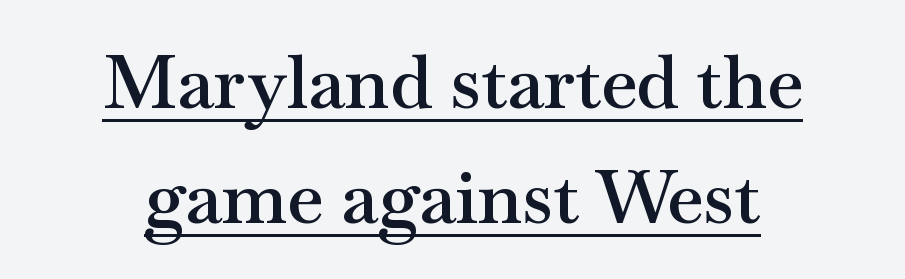
The image shows 74 px semibold, wide serif type, upright; set centered, normal line spacing (1.55x), normal letter spacing, underlined; medium stroke contrast and a small x-height.
